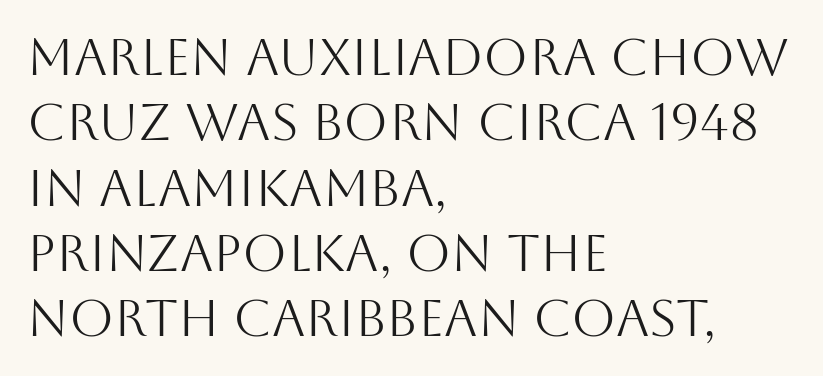
The image shows 51 px light sans-serif type, upright; set left-aligned, normal line spacing (1.28x), normal letter spacing, not underlined; medium stroke contrast and a large x-height.
